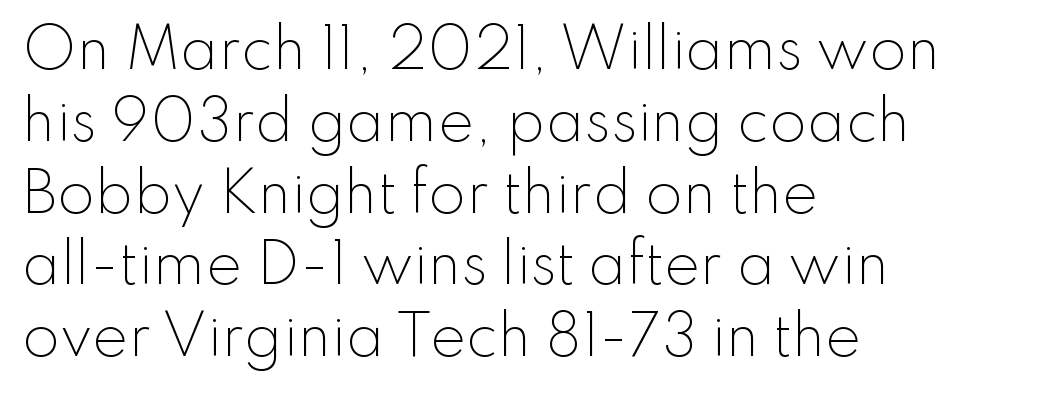
{"serif": "no", "italic": "no", "bold": "no", "weight": "light", "width": "normal", "stroke_contrast": "low", "x_height": "small", "monospaced": "no", "underline": "no", "align": "left", "line_spacing": "normal", "line_spacing_ratio": 1.33, "letter_spacing": "normal", "letter_spacing_em": 0.0, "glyph_px": 54}
